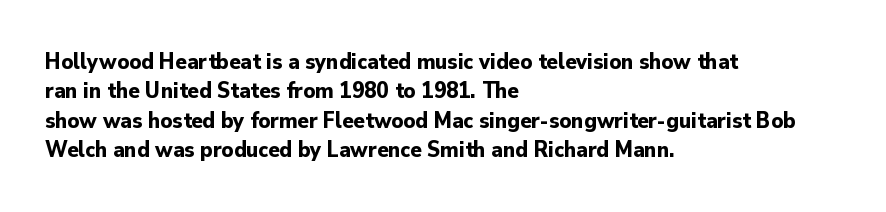
{"italic": "no", "bold": "yes", "underline": "no", "align": "left", "line_spacing": "normal", "line_spacing_ratio": 1.28, "letter_spacing": "normal", "letter_spacing_em": 0.0, "glyph_px": 23}
